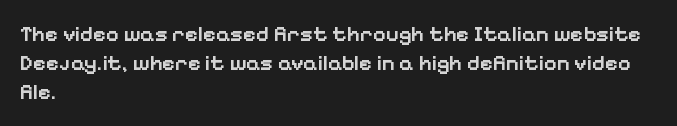
The image shows 22 px text type, upright; set left-aligned, normal line spacing (1.31x), normal letter spacing, not underlined.
